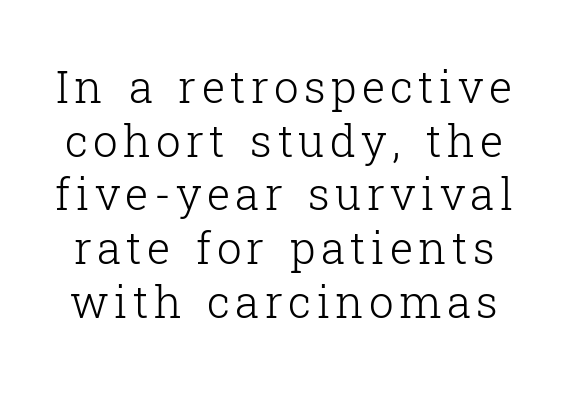
The typeface chosen for these lines features serifs. The words here are not underlined. A quiet, ordinary-to-light weight characterises the typeface. Posture: straight, roman, zero tilt. The passage shown is typed in a proportional face where columns would drift.
